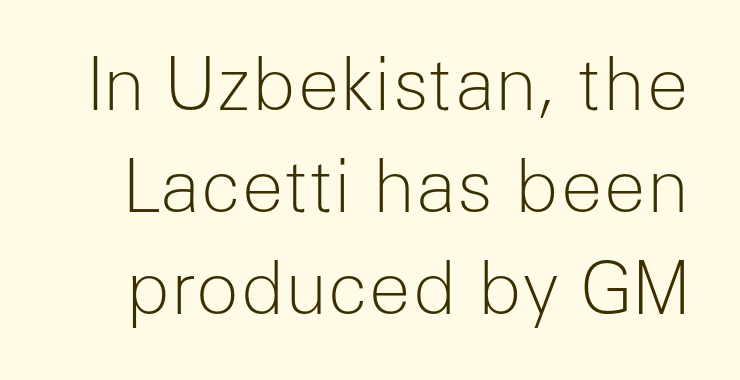
No extra ink here — the face is not bold. Students, note that the glyphs here touch the page at normal intervals. In terms of leading, this rendering sits right in the middle. The specimen omits any rule beneath the text block's lines. When letters stand straight like this, we call the style roman or upright. Examine the stroke ends and you'll find no serifs.
